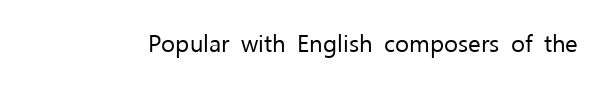
The image shows 24 px text type, upright; set normal letter spacing, not underlined.
